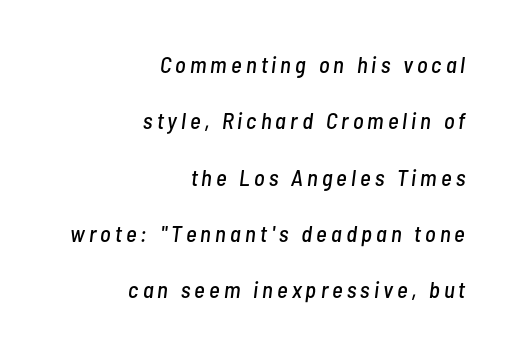
The image shows 23 px text type, italic (leaning right); set right-aligned, loose line spacing (2.45x), not underlined.
